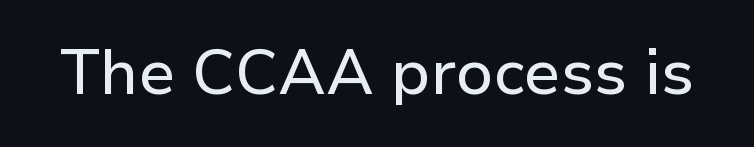
{"serif": "no", "italic": "no", "width": "normal", "stroke_contrast": "low", "x_height": "medium", "monospaced": "no", "underline": "no", "letter_spacing": "normal", "letter_spacing_em": 0.0, "glyph_px": 63}
